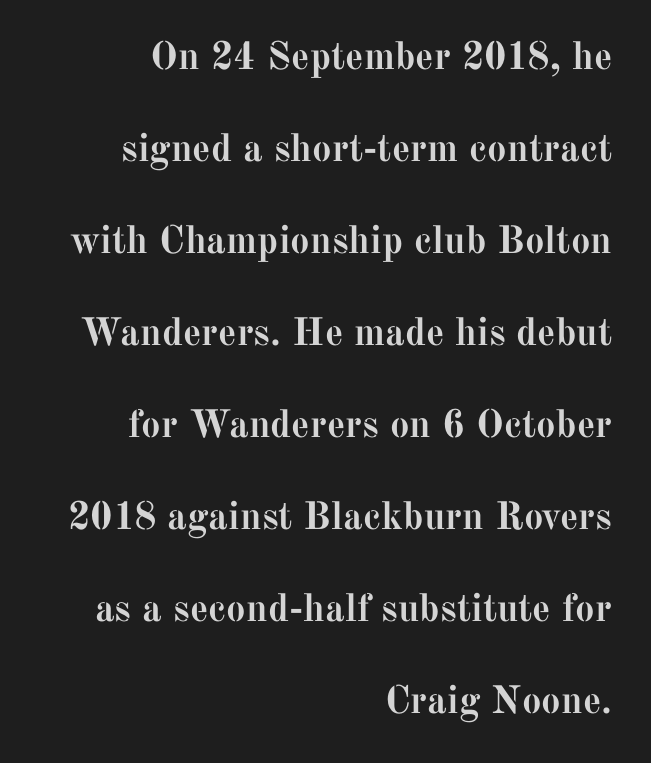
The image shows 39 px semibold serif type, upright; set right-aligned, loose line spacing (2.36x), normal letter spacing, not underlined; medium stroke contrast and a medium x-height.
